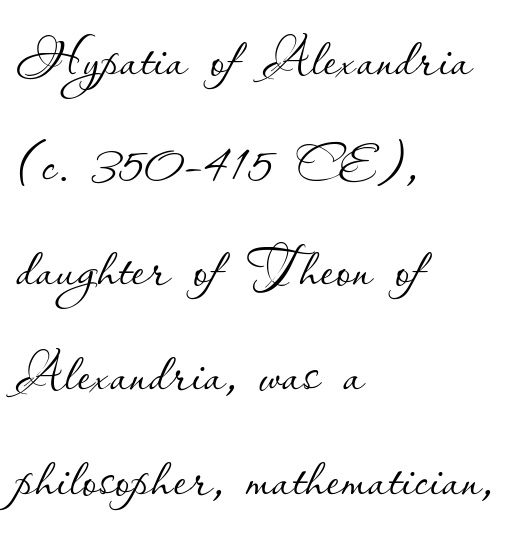
The image shows 76 px thin type; set left-aligned, normal line spacing (1.38x), normal letter spacing, not underlined; low stroke contrast and a small x-height.
